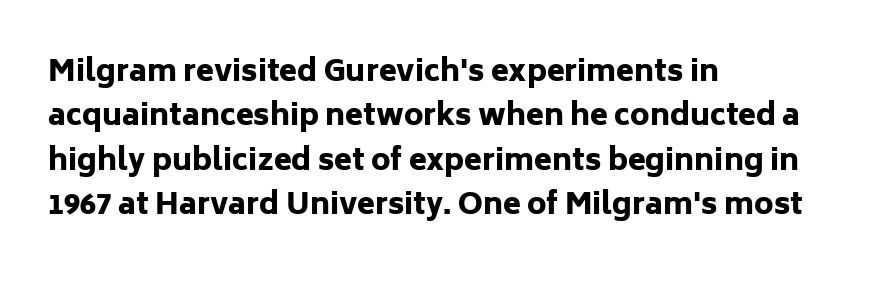
The image shows 29 px heavy sans-serif type, upright; set left-aligned, normal line spacing (1.53x), normal letter spacing, not underlined; low stroke contrast and a medium x-height.
